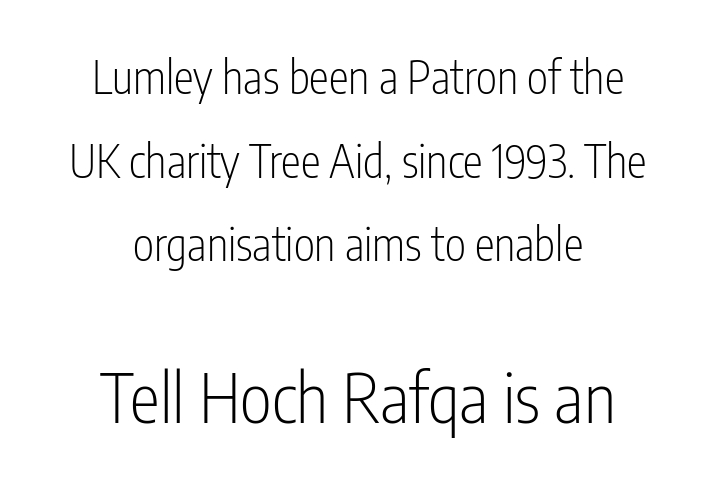
The second block has been scaled up relative to the first. A light-to-regular cut is what we see here. This sample uses a sans-serif face. Decoration check: the copy has no underline. Tracking value appears to be zero — textbook default spacing.
